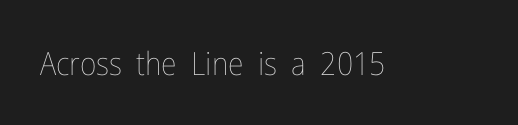
{"italic": "no", "bold": "no", "weight": "thin", "width": "condensed", "stroke_contrast": "low", "x_height": "medium", "monospaced": "no", "underline": "no", "letter_spacing": "normal", "letter_spacing_em": 0.0, "glyph_px": 32}
